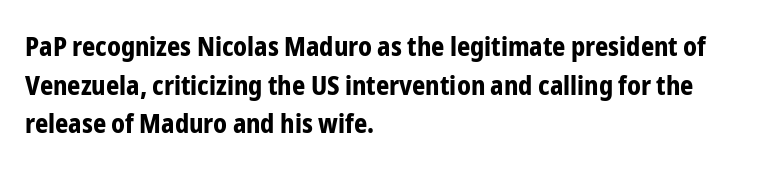
Q: Is the text bold? A: Yes.
Q: Is the text italic (slanted)? A: No, it is upright.
Q: Is the text underlined? A: No.
Q: How is the paragraph aligned? A: Left-aligned.
Q: Is the spacing between letters normal or unusually wide? A: Normal.
Q: Is the spacing between lines tight, normal or loose? A: Normal.
